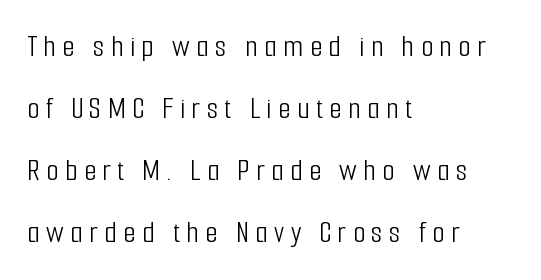
Underlining? Definitely not there. Varying glyph widths throughout — classic text-font behaviour. Regarding serifs, this sample does without them. The lettering stays uniformly vertical, giving the passage a roman look. Regarding leading, the lines here are spaced well apart. Weight class: somewhere from thin through regular.
